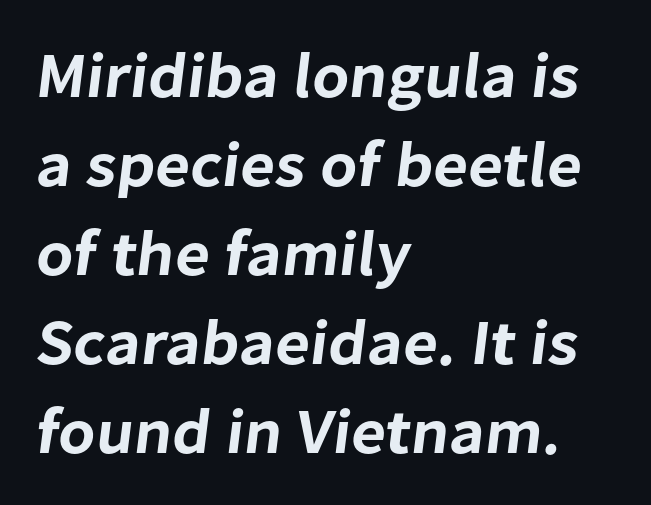
Each letter keeps its own natural width here, so spacing adapts to shape. A bare baseline throughout the passage. Compared with typical body copy, the letter spacing here is the same. Alignment: flush left. Are there feet on the stems? There aren't — it's a sans. The passage shown stacks its lines at a standard gap.
